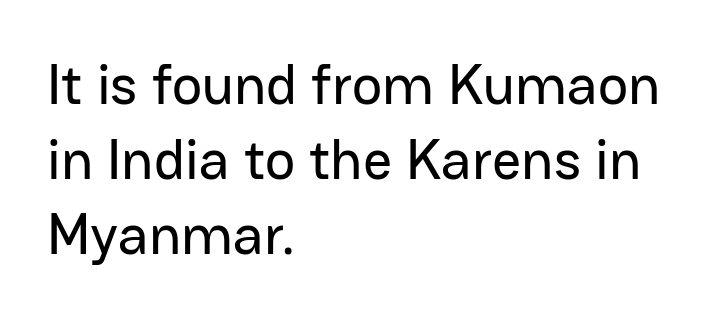
The passage shown is not underscored anywhere. Vertical spacing — default. Layout note: lines flush left. Spacing verdict: proportional, widths tailored to each character.
